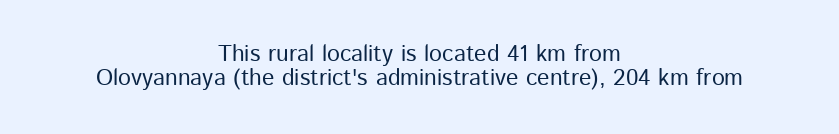
Q: Is the text italic (slanted)? A: No, it is upright.
Q: Is the text underlined? A: No.
Q: How is the paragraph aligned? A: Centered.
Q: Is the spacing between letters normal or unusually wide? A: Normal.
Q: Is the spacing between lines tight, normal or loose? A: Tight.
